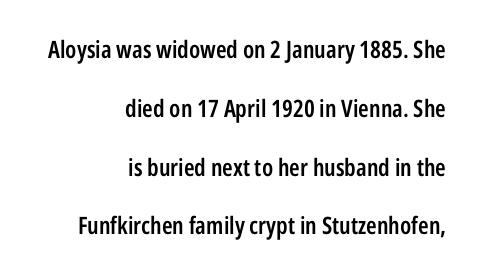
The image shows 24 px text type, upright; set right-aligned, loose line spacing (2.45x), normal letter spacing, not underlined.
